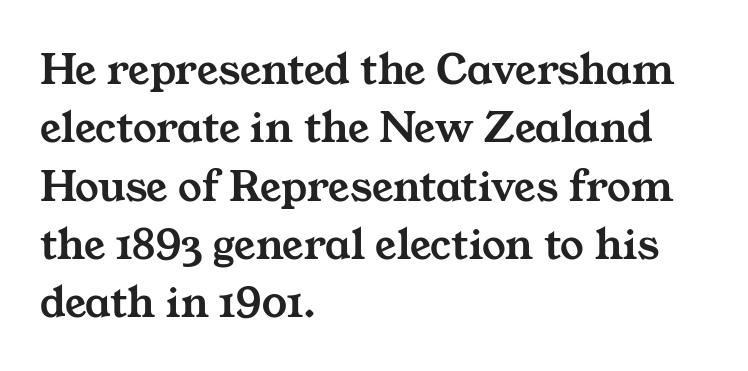
Q: Is the typeface a serif or a sans-serif typeface? A: Serif.
Q: Is the text underlined? A: No.
Q: How is the paragraph aligned? A: Left-aligned.
Q: Is the spacing between letters normal or unusually wide? A: Normal.
Q: Width (condensed, normal, or wide)? A: Wide.
Q: Stroke contrast? A: Medium.
Q: x-height? A: Medium.
Q: Monospaced? A: No.
